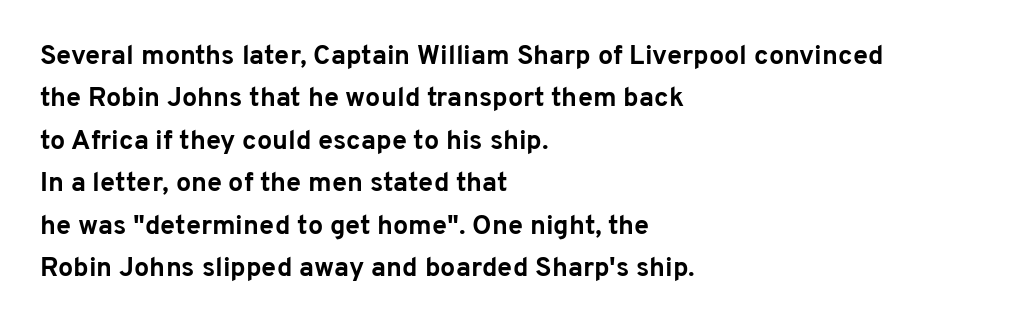
Q: Is the text bold? A: Yes.
Q: Is the text italic (slanted)? A: No, it is upright.
Q: Is the text underlined? A: No.
Q: How is the paragraph aligned? A: Left-aligned.
Q: Is the spacing between letters normal or unusually wide? A: Normal.
Q: Is the spacing between lines tight, normal or loose? A: Normal.
